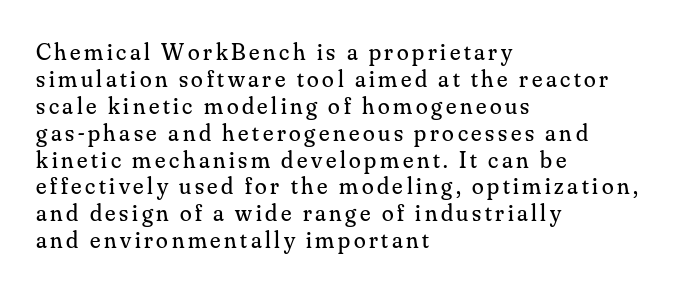
Bold? No — there's no thickening of the strokes. Designer's note — italics off, roman on. Each row of text sits above clean, open space. Each line starts at the same left margin while the right side varies. Successive baselines arrive quickly, one right under another.
